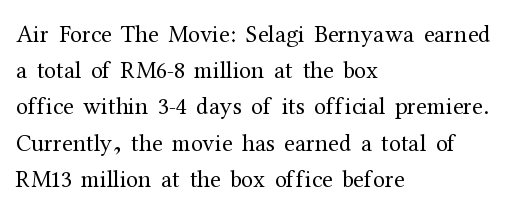
Q: Is the text bold? A: No.
Q: Is the text italic (slanted)? A: No, it is upright.
Q: Is the text underlined? A: No.
Q: How is the paragraph aligned? A: Left-aligned.
Q: Is the spacing between letters normal or unusually wide? A: Normal.
Q: Is the spacing between lines tight, normal or loose? A: Normal.
